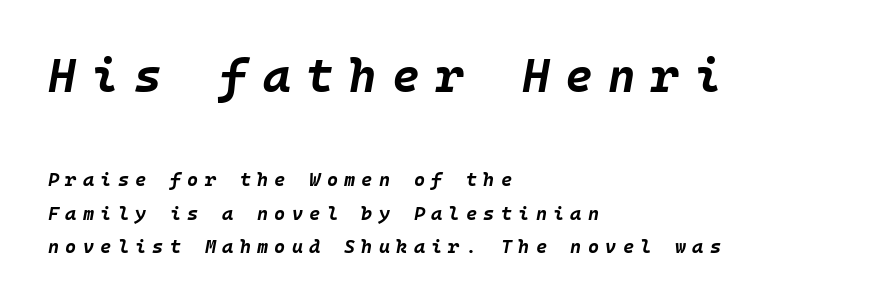
The image shows 47 px bold type, italic (leaning right); set left-aligned, line spacing 1.76x, unusually wide letter spacing (+0.33 em), not underlined; the first (top) block is 2.47x larger; low stroke contrast and a large x-height.
